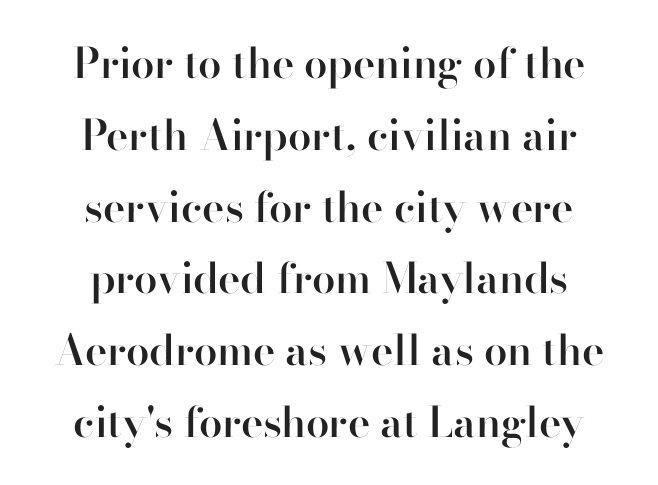
The image shows 42 px semibold sans-serif type, upright; set centered, line spacing 1.71x, normal letter spacing, not underlined; high stroke contrast and a small x-height.
